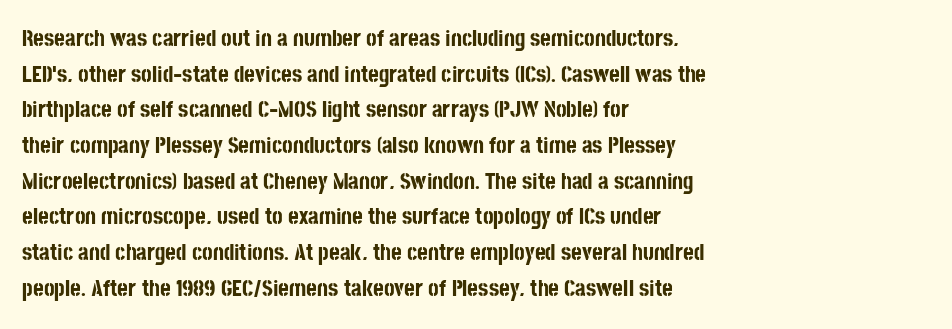
Is the block centered? No — it sits flush against the left margin. A full-strength bold gives these letters their thick strokes. The zone under the glyphs is completely vacant. This sample uses an upright cut, with every glyph sitting square on the baseline. The passage shown has conventional tracking throughout. The line-height multiplier appears to be the usual default.
